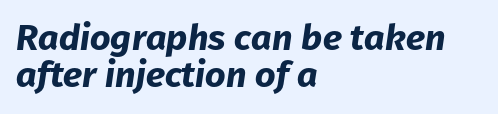
The ragged edge is on the right, which tells us the setting is flush left. Does extra space separate the letters? No, they use regular spacing. Spacing verdict: proportional, widths tailored to each character. The typesetting leans heavy: a genuine bold. The zone under the glyphs is completely vacant. This sample trades vertical openness for compactness between lines.
